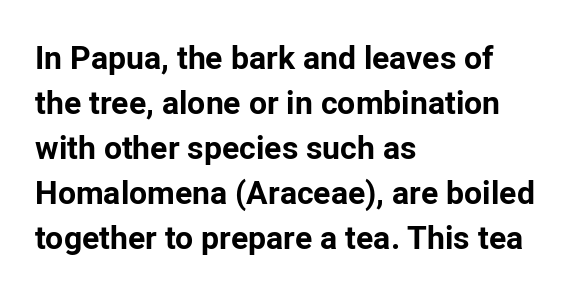
Q: Is the text bold? A: Yes.
Q: Is the text italic (slanted)? A: No, it is upright.
Q: Is the typeface a serif or a sans-serif typeface? A: Sans-serif.
Q: Is the text underlined? A: No.
Q: How is the paragraph aligned? A: Left-aligned.
Q: Is the spacing between letters normal or unusually wide? A: Normal.
Q: Is the spacing between lines tight, normal or loose? A: Normal.
Q: Width (condensed, normal, or wide)? A: Normal.
Q: Stroke contrast? A: Low.
Q: x-height? A: Medium.
Q: Monospaced? A: No.
